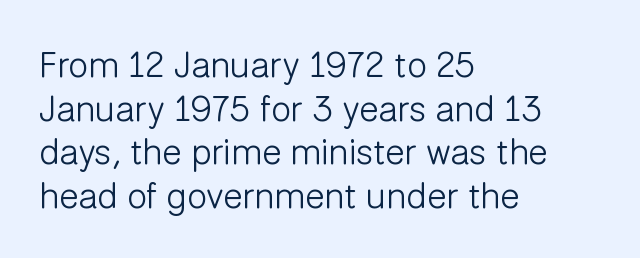
Q: Is the text bold? A: No.
Q: Is the text italic (slanted)? A: No, it is upright.
Q: Is the typeface a serif or a sans-serif typeface? A: Sans-serif.
Q: Is the text underlined? A: No.
Q: How is the paragraph aligned? A: Left-aligned.
Q: Is the spacing between letters normal or unusually wide? A: Normal.
Q: Width (condensed, normal, or wide)? A: Normal.
Q: Stroke contrast? A: Low.
Q: x-height? A: Medium.
Q: Monospaced? A: No.
